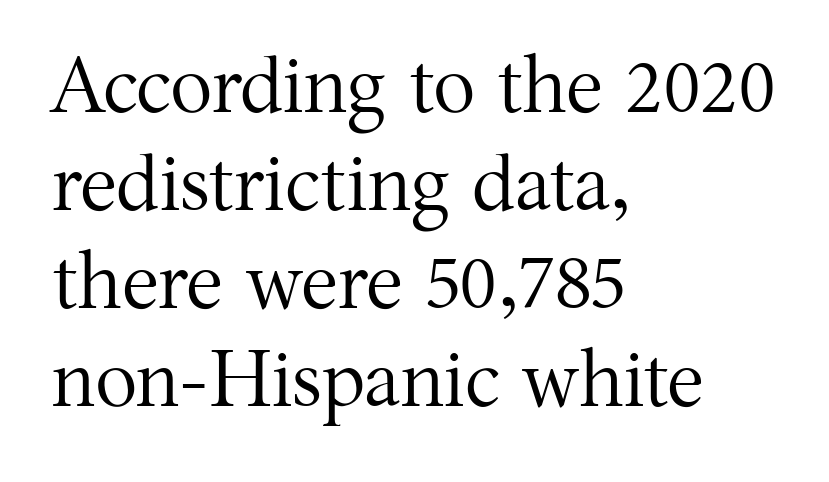
Q: Is the text bold? A: No.
Q: Is the text italic (slanted)? A: No, it is upright.
Q: Is the typeface a serif or a sans-serif typeface? A: Serif.
Q: Is the text underlined? A: No.
Q: How is the paragraph aligned? A: Left-aligned.
Q: Is the spacing between letters normal or unusually wide? A: Normal.
Q: Width (condensed, normal, or wide)? A: Normal.
Q: Stroke contrast? A: Medium.
Q: x-height? A: Medium.
Q: Monospaced? A: No.
